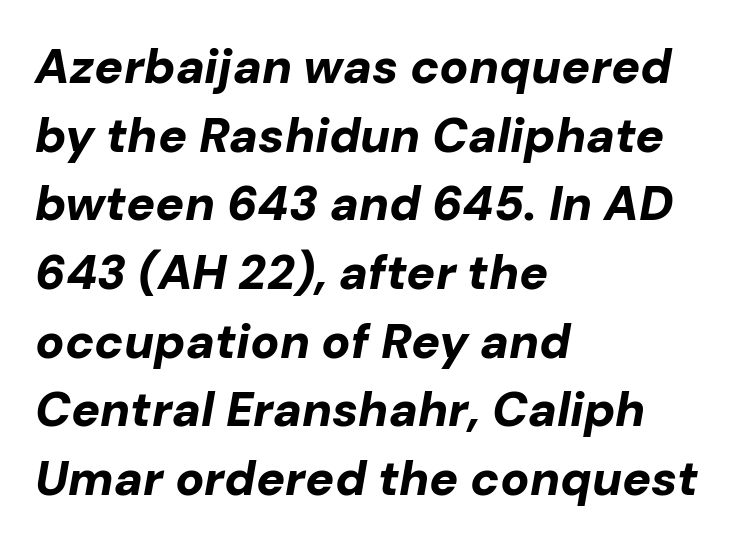
The image shows 48 px bold type, italic (leaning right); set left-aligned, normal line spacing (1.43x), normal letter spacing, not underlined; low stroke contrast and a medium x-height.
